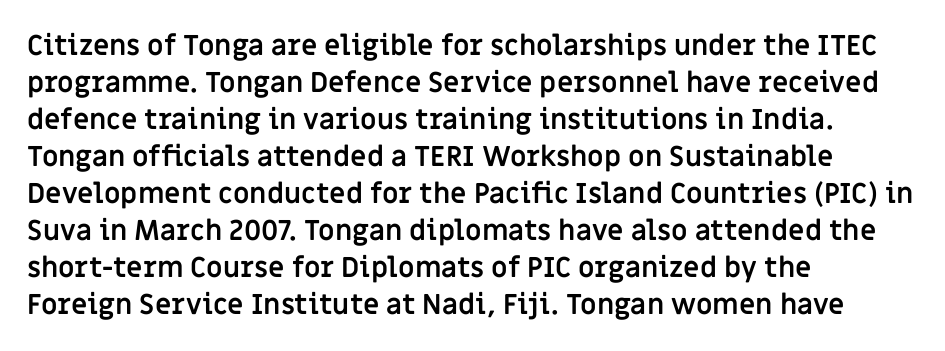
Successive baselines arrive at the customary interval. The area under the type is left untouched. Caption: multi-line text, flush left, ragged right. The glyphs have the mass of a bold cut. Posture: vertical.
